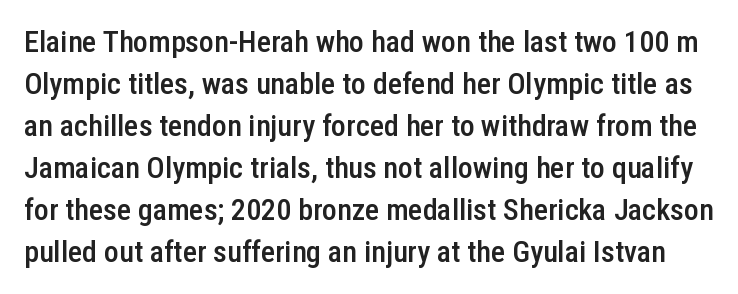
{"serif": "no", "italic": "no", "bold": "semi", "weight": "semibold", "width": "condensed", "stroke_contrast": "low", "x_height": "medium", "monospaced": "no", "underline": "no", "line_spacing": "normal", "line_spacing_ratio": 1.4, "letter_spacing": "normal", "letter_spacing_em": 0.0, "glyph_px": 30}
